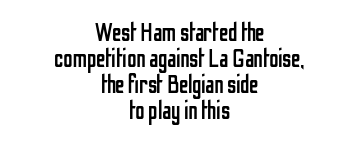
The image shows 26 px text type, upright; set centered, tight line spacing (1.0x), normal letter spacing, not underlined.
